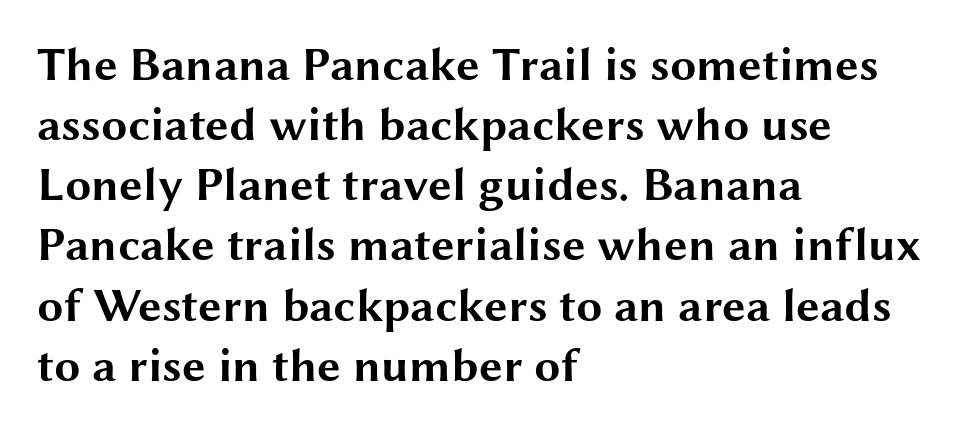
I'd describe the lettering as bold — thick and assertive. Grotesque or geometric, the face here clearly has no serifs. The rag falls on the right side of this text block. Tracking here is standard; glyphs follow each other at the usual distance. You could not count columns in this text — the font is proportionally spaced. Any mark beneath the type? The region is blank.
